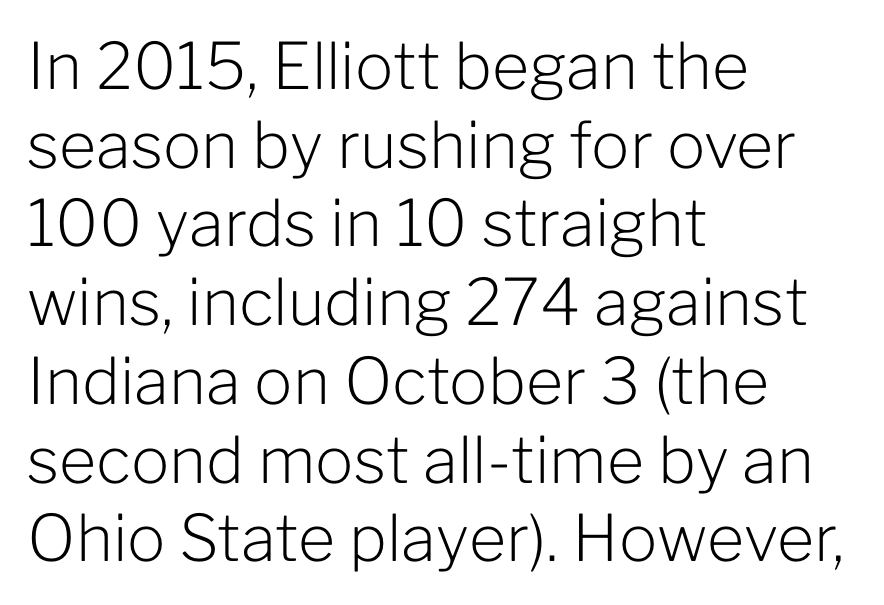
Typeset ragged right — the left edge is the straight one. Has an underline been added? It has not. Nope, not italic — everything's standing straight. On a weight scale, this lands at 450 or below.
